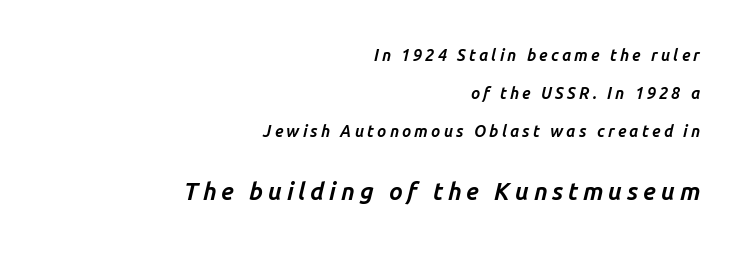
The image shows 24 px bold type, italic (leaning right); set right-aligned, loose line spacing (2.36x), unusually wide letter spacing (+0.2 em), not underlined; the second (bottom) block is 1.5x larger.
